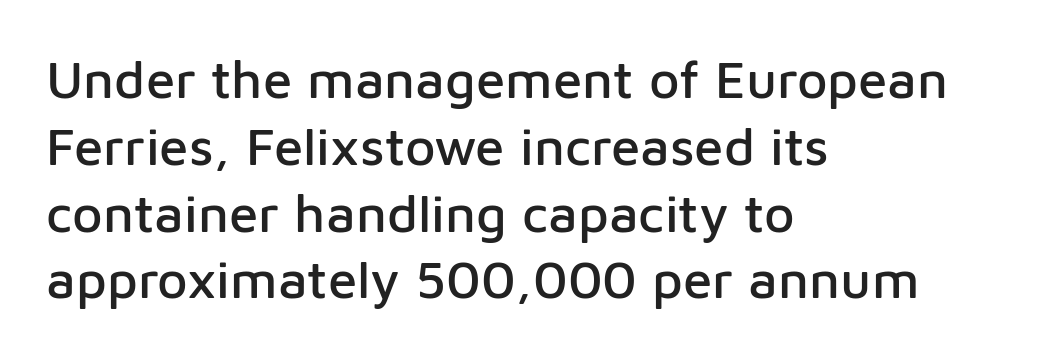
Q: Is the text italic (slanted)? A: No, it is upright.
Q: Is the typeface a serif or a sans-serif typeface? A: Sans-serif.
Q: Is the text underlined? A: No.
Q: How is the paragraph aligned? A: Left-aligned.
Q: Is the spacing between letters normal or unusually wide? A: Normal.
Q: Is the spacing between lines tight, normal or loose? A: Normal.
Q: Width (condensed, normal, or wide)? A: Normal.
Q: Stroke contrast? A: Low.
Q: x-height? A: Medium.
Q: Monospaced? A: No.
